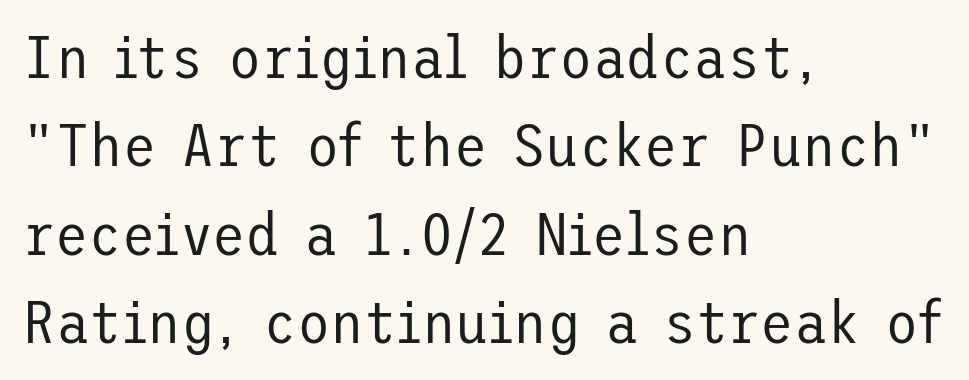
The image shows 61 px regular-weight sans-serif type, upright; set left-aligned, normal line spacing (1.45x), normal letter spacing, not underlined; low stroke contrast and a medium x-height.
